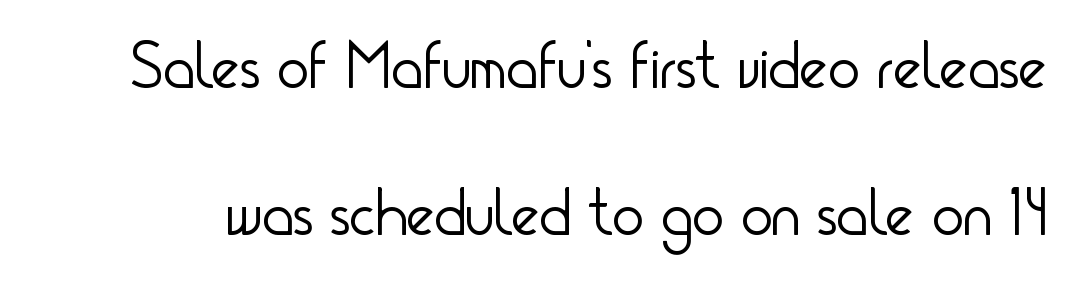
{"serif": "no", "italic": "no", "bold": "no", "weight": "light", "width": "condensed", "stroke_contrast": "low", "x_height": "small", "monospaced": "no", "underline": "no", "line_spacing": "loose", "line_spacing_ratio": 2.19, "letter_spacing": "normal", "letter_spacing_em": 0.0, "glyph_px": 67}
